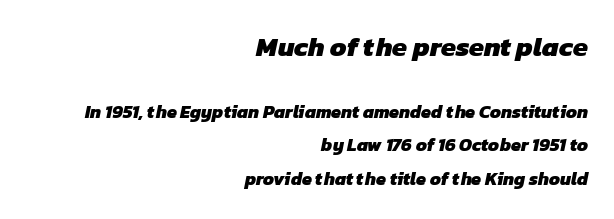
Q: Is the text bold? A: Yes.
Q: Is the text underlined? A: No.
Q: How is the paragraph aligned? A: Right-aligned.
Q: Is the spacing between letters normal or unusually wide? A: Normal.
Q: Which block of text is set in a larger size, the first (top) or the second (bottom)? A: The first (top) one.
